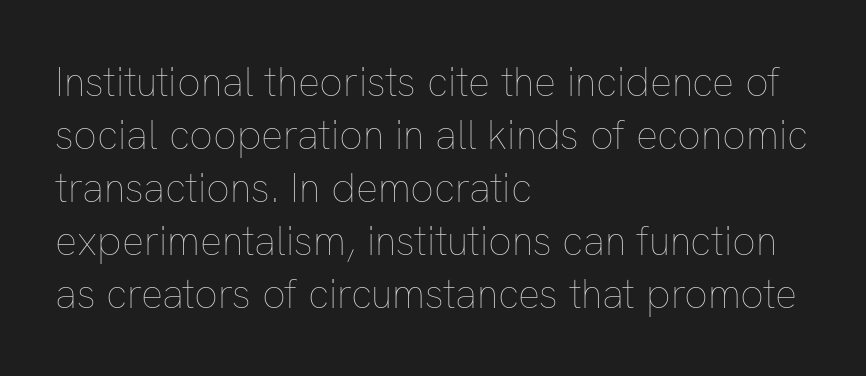
Teacher's note: observe the even left margin — that is flush-left alignment. Ordinary non-slanted type is in use. Nothing unusual about the tracking: characters are spaced as the font intends. This sample has the flowing, uneven cadence of proportional lettering. Whoever set this chose a conventional vertical rhythm. Weight class: somewhere from thin through regular.
